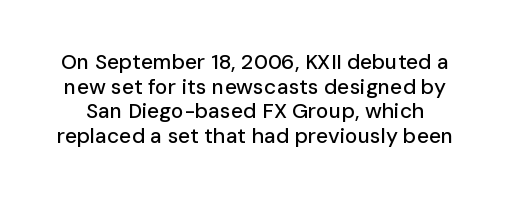
The image shows 21 px text type, upright; set line spacing 1.17x, normal letter spacing, not underlined.
